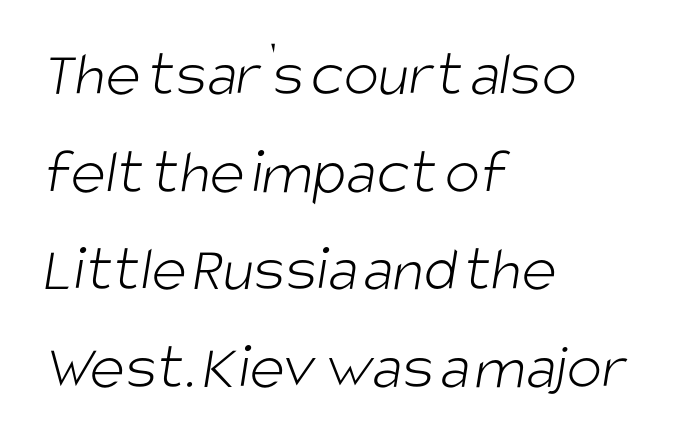
{"serif": "no", "bold": "no", "weight": "light", "width": "condensed", "stroke_contrast": "low", "x_height": "large", "monospaced": "no", "underline": "no", "align": "left", "line_spacing": "normal", "line_spacing_ratio": 1.48, "letter_spacing": "normal", "letter_spacing_em": 0.0, "glyph_px": 66}
